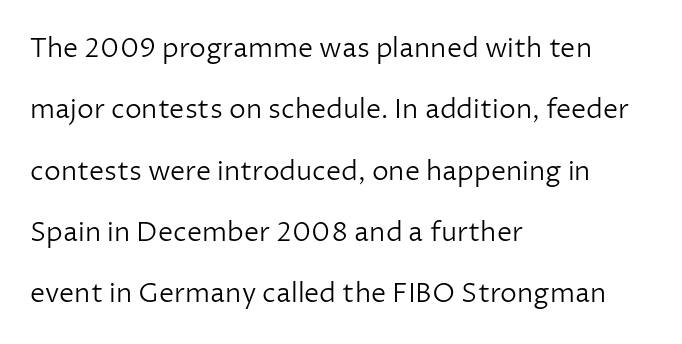
Q: Is the text bold? A: No.
Q: Is the text italic (slanted)? A: No, it is upright.
Q: Is the text underlined? A: No.
Q: How is the paragraph aligned? A: Left-aligned.
Q: Is the spacing between letters normal or unusually wide? A: Normal.
Q: Is the spacing between lines tight, normal or loose? A: Loose.
